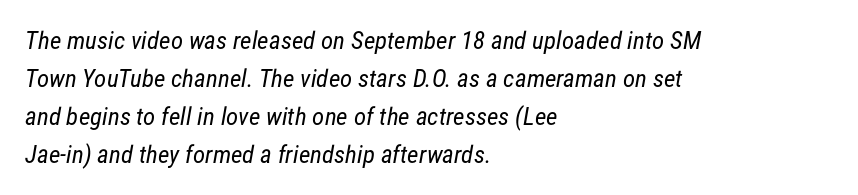
{"bold": "no", "underline": "no", "align": "left", "line_spacing": "normal", "line_spacing_ratio": 1.52, "letter_spacing": "normal", "letter_spacing_em": 0.0, "glyph_px": 25}
